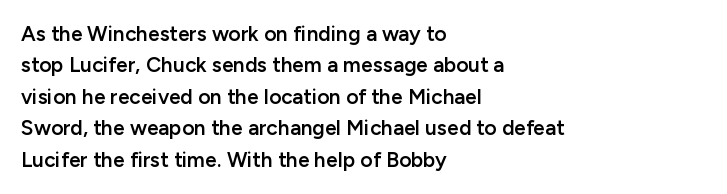
{"italic": "no", "bold": "semi", "underline": "no", "align": "left", "line_spacing": "normal", "line_spacing_ratio": 1.5, "letter_spacing": "normal", "letter_spacing_em": 0.0, "glyph_px": 21}
